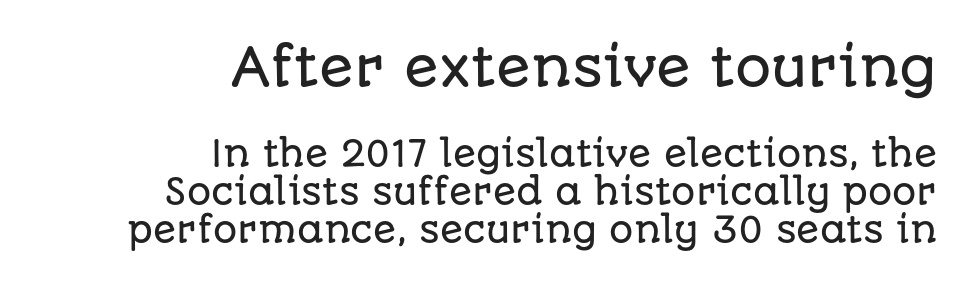
Q: Is the text italic (slanted)? A: No, it is upright.
Q: Is the typeface a serif or a sans-serif typeface? A: Sans-serif.
Q: Is the text underlined? A: No.
Q: How is the paragraph aligned? A: Right-aligned.
Q: Is the spacing between letters normal or unusually wide? A: Normal.
Q: Is the spacing between lines tight, normal or loose? A: Tight.
Q: Which block of text is set in a larger size, the first (top) or the second (bottom)? A: The first (top) one.
Q: Width (condensed, normal, or wide)? A: Normal.
Q: Stroke contrast? A: Low.
Q: x-height? A: Large.
Q: Monospaced? A: No.
